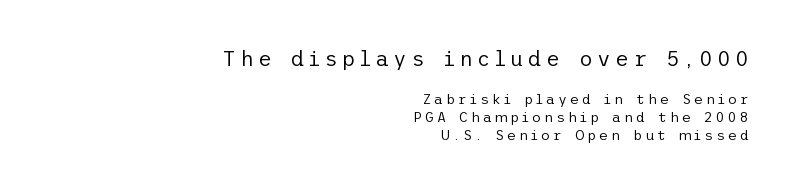
Q: Is the text bold? A: No.
Q: Is the text italic (slanted)? A: No, it is upright.
Q: Is the text underlined? A: No.
Q: How is the paragraph aligned? A: Right-aligned.
Q: Is the spacing between letters normal or unusually wide? A: Unusually wide.
Q: Is the spacing between lines tight, normal or loose? A: Normal.
Q: Which block of text is set in a larger size, the first (top) or the second (bottom)? A: The first (top) one.
